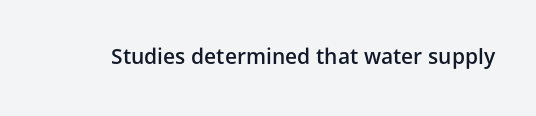
Typesetter's note: demi weight, one step under bold. The specimen omits any rule beneath the text block's lines. Is there any slant? The stems are plumb. Does extra space separate the letters? No, they use regular spacing.
